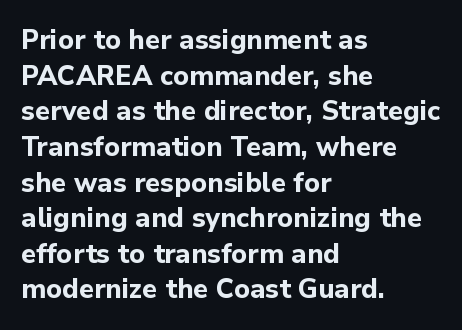
A typesetter would call this leading conventional body-copy spacing. Standard letterfit; no display-style spreading of the glyphs. The axis of the letterforms is exactly vertical. Typeset ragged right — the left edge is the straight one. Clear beneath every line of the passage. Each glyph is drawn with heavy, bold strokes.
